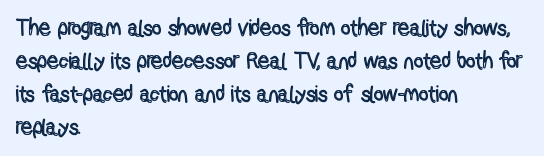
Q: Is the text italic (slanted)? A: No, it is upright.
Q: Is the text underlined? A: No.
Q: How is the paragraph aligned? A: Left-aligned.
Q: Is the spacing between letters normal or unusually wide? A: Normal.
Q: Is the spacing between lines tight, normal or loose? A: Normal.
